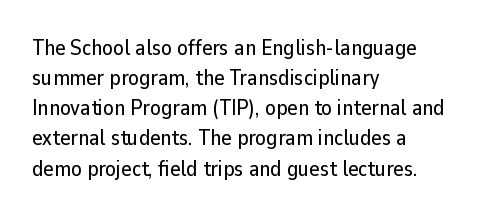
The image shows 22 px text type, upright; set left-aligned, normal line spacing (1.37x), normal letter spacing, not underlined.
